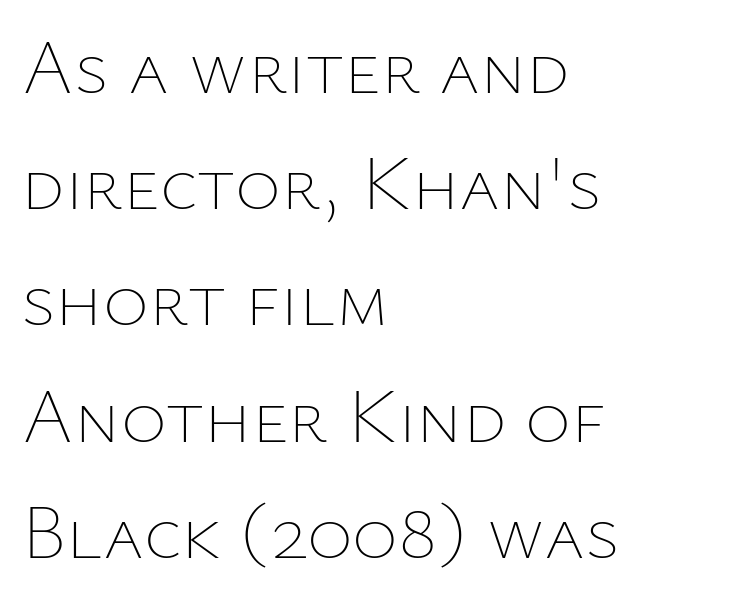
Q: Is the text bold? A: No.
Q: Is the text italic (slanted)? A: No, it is upright.
Q: Is the text underlined? A: No.
Q: How is the paragraph aligned? A: Left-aligned.
Q: Is the spacing between letters normal or unusually wide? A: Normal.
Q: Is the spacing between lines tight, normal or loose? A: Normal.
Q: Width (condensed, normal, or wide)? A: Normal.
Q: Stroke contrast? A: Low.
Q: x-height? A: Medium.
Q: Monospaced? A: No.
